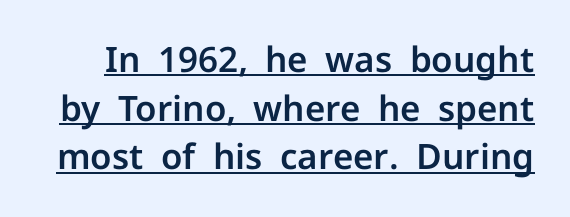
Q: Is the text italic (slanted)? A: No, it is upright.
Q: Is the typeface a serif or a sans-serif typeface? A: Sans-serif.
Q: Is the text underlined? A: Yes.
Q: Is the spacing between letters normal or unusually wide? A: Normal.
Q: Is the spacing between lines tight, normal or loose? A: Normal.
Q: Width (condensed, normal, or wide)? A: Normal.
Q: Stroke contrast? A: Low.
Q: x-height? A: Medium.
Q: Monospaced? A: No.
